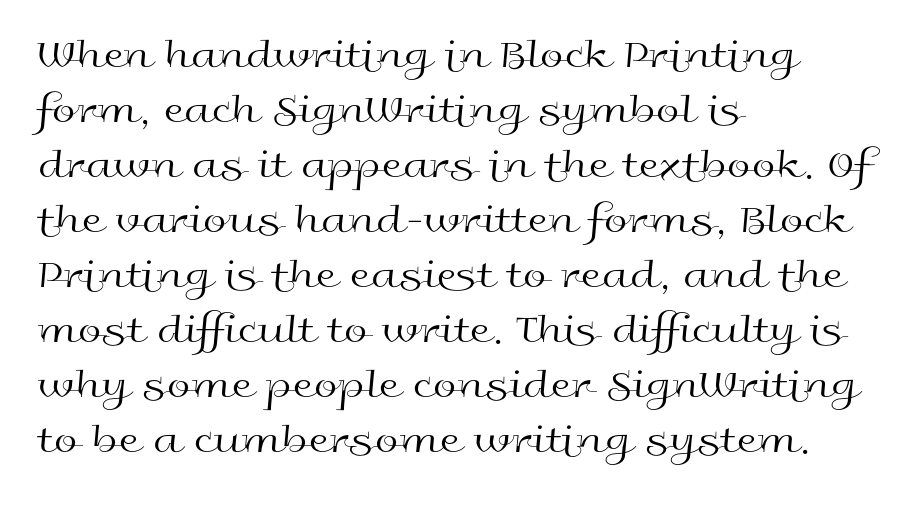
The image shows 42 px regular-weight, wide sans-serif type, upright; set left-aligned, normal line spacing (1.31x), normal letter spacing, not underlined; a medium x-height.
